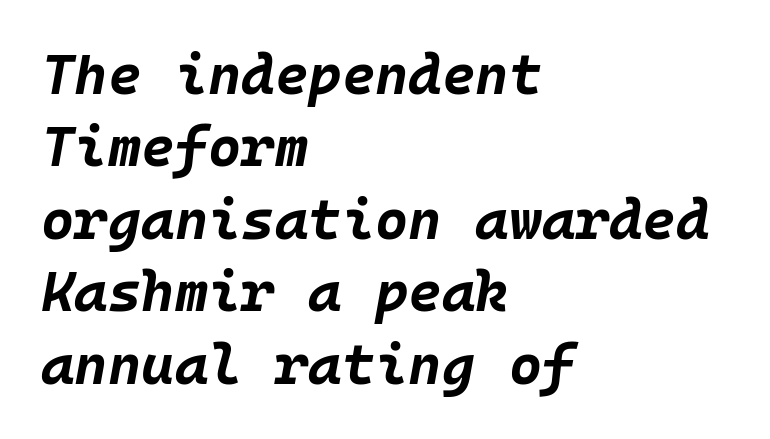
The image shows 57 px bold type, italic (leaning right), monospaced; set left-aligned, normal line spacing (1.27x), normal letter spacing, not underlined; low stroke contrast and a large x-height.
